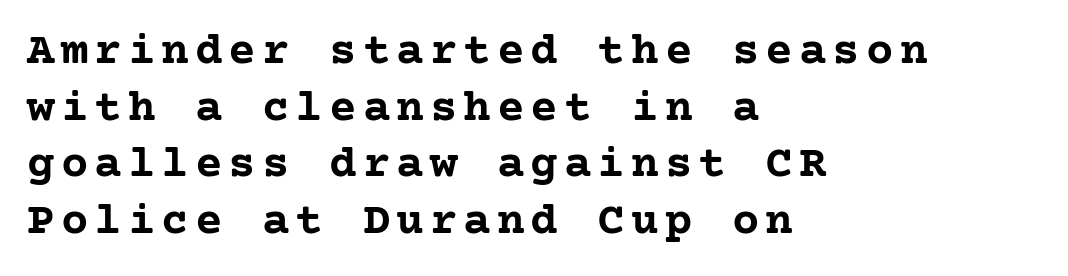
{"serif": "yes", "italic": "no", "bold": "yes", "weight": "semibold", "width": "normal", "stroke_contrast": "low", "x_height": "medium", "underline": "no", "align": "left", "line_spacing_ratio": 1.23, "glyph_px": 46}
